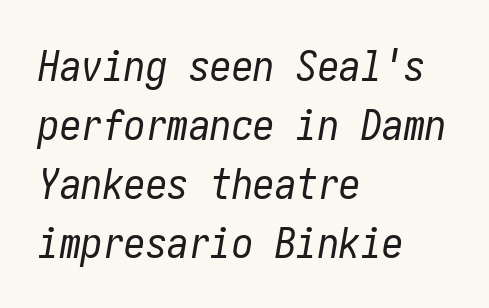
The image shows 43 px regular-weight, condensed type, italic (leaning right); set left-aligned, normal line spacing (1.37x), normal letter spacing, not underlined; low stroke contrast and a medium x-height.
